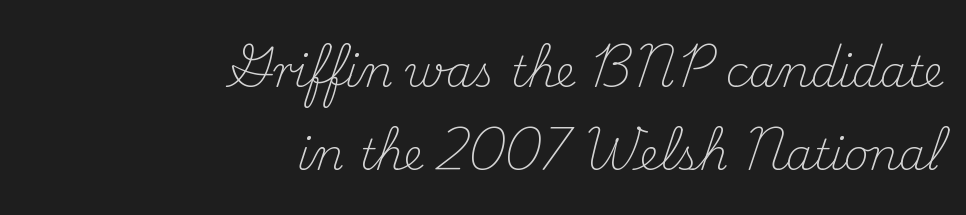
Q: Is the text bold? A: No.
Q: Is the text italic (slanted)? A: Yes.
Q: Is the typeface a serif or a sans-serif typeface? A: Serif.
Q: Is the text underlined? A: No.
Q: How is the paragraph aligned? A: Right-aligned.
Q: Is the spacing between letters normal or unusually wide? A: Normal.
Q: Is the spacing between lines tight, normal or loose? A: Loose.
Q: Width (condensed, normal, or wide)? A: Normal.
Q: Stroke contrast? A: Medium.
Q: x-height? A: Small.
Q: Monospaced? A: No.
